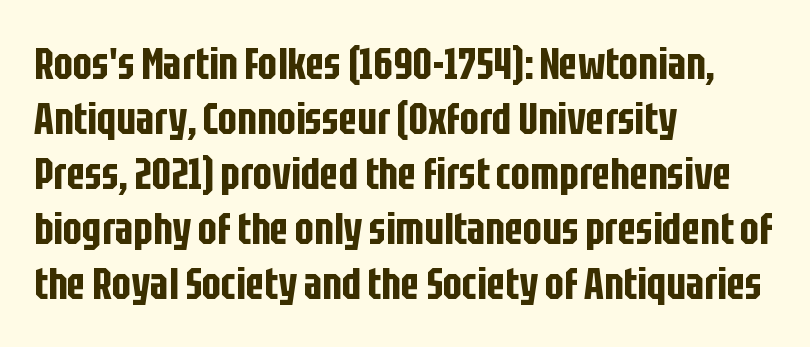
Any mark beneath the type? The region is blank. Regarding serifs, this sample does without them. Caption: standard tracking, unaltered. Line beginnings align vertically; line endings do not.
